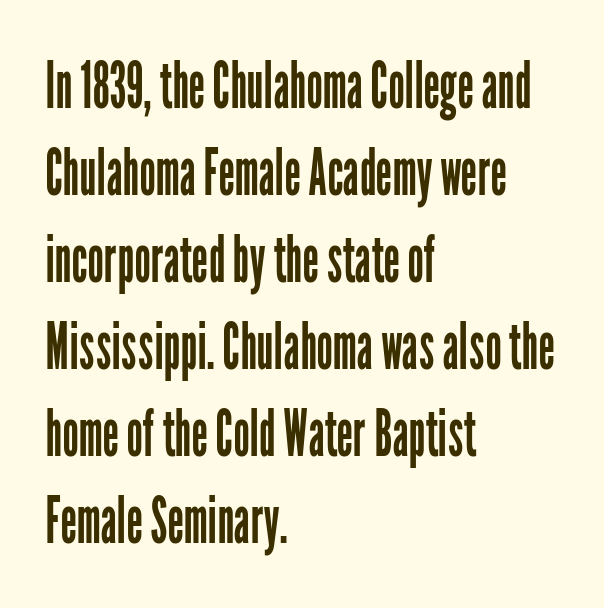
Baseline-to-baseline distance is the conventional proportion of letter height. Has an underline been added? It has not. The rendering uses natural spacing where letterforms have individual widths. This sample uses plain, unmodified letter spacing.
